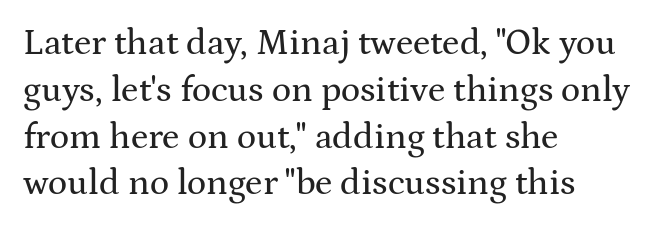
The image shows 36 px wide serif type, upright; set left-aligned, normal line spacing (1.3x), normal letter spacing, not underlined; medium stroke contrast and a medium x-height.
